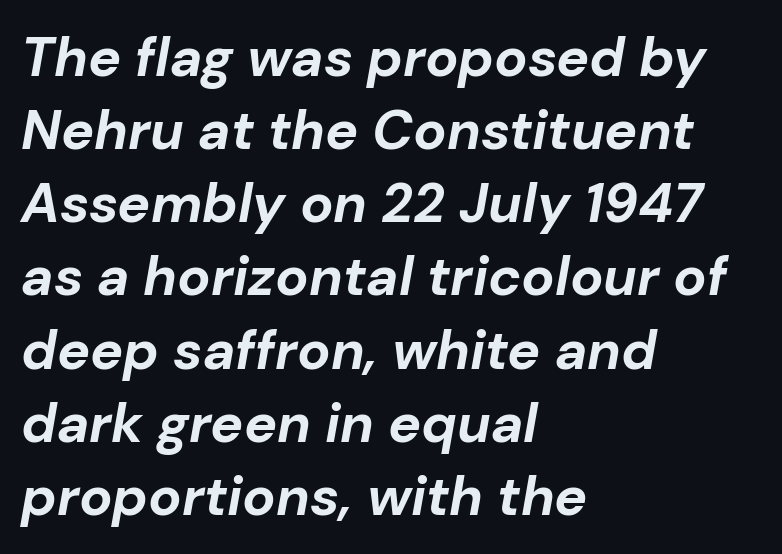
The image shows 55 px bold type, italic (leaning right); set left-aligned, normal line spacing (1.33x), normal letter spacing, not underlined; low stroke contrast and a medium x-height.
